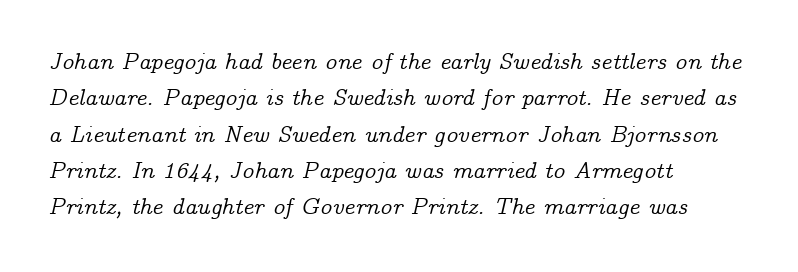
Q: Is the text italic (slanted)? A: Yes, it leans right by about 14 degrees.
Q: Is the text underlined? A: No.
Q: How is the paragraph aligned? A: Left-aligned.
Q: Is the spacing between letters normal or unusually wide? A: Normal.
Q: Is the spacing between lines tight, normal or loose? A: Normal.
